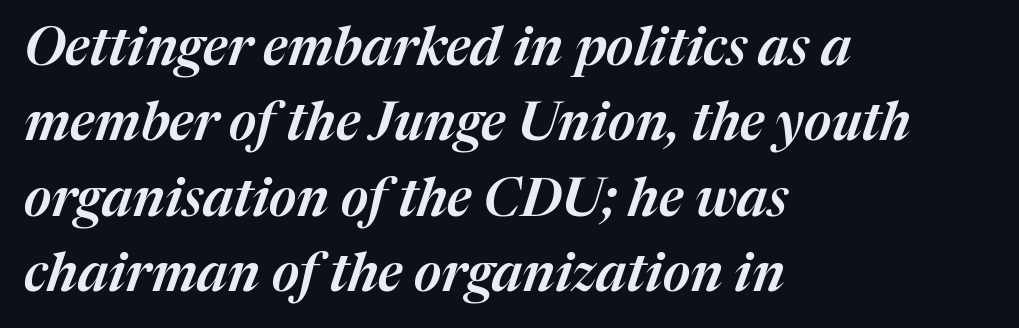
Q: Is the text italic (slanted)? A: Yes, it leans right by about 17 degrees.
Q: Is the text underlined? A: No.
Q: How is the paragraph aligned? A: Left-aligned.
Q: Is the spacing between letters normal or unusually wide? A: Normal.
Q: Is the spacing between lines tight, normal or loose? A: Normal.
Q: Width (condensed, normal, or wide)? A: Normal.
Q: Stroke contrast? A: Medium.
Q: x-height? A: Medium.
Q: Monospaced? A: No.
